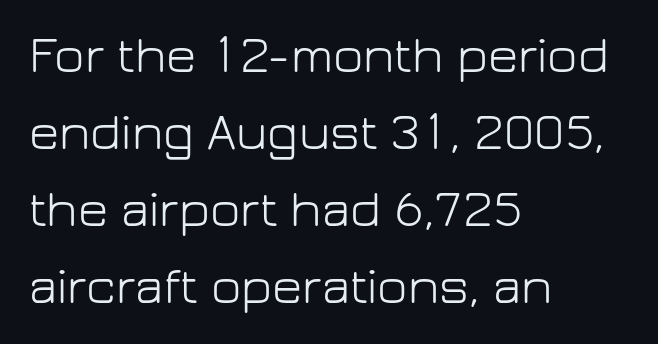
The image shows 52 px light sans-serif type, upright; set left-aligned, normal line spacing (1.48x), normal letter spacing, not underlined; low stroke contrast and a medium x-height.
